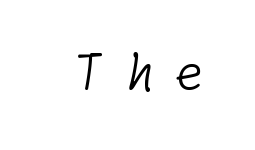
Q: Is the text bold? A: No.
Q: Is the typeface a serif or a sans-serif typeface? A: Sans-serif.
Q: Is the text underlined? A: No.
Q: Is the spacing between letters normal or unusually wide? A: Unusually wide.
Q: Width (condensed, normal, or wide)? A: Normal.
Q: Stroke contrast? A: Low.
Q: x-height? A: Medium.
